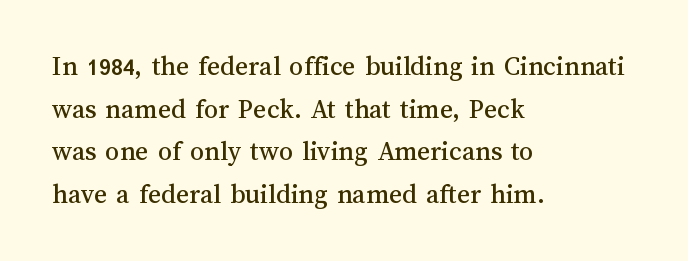
{"italic": "no", "width": "normal", "stroke_contrast": "medium", "x_height": "medium", "monospaced": "no", "underline": "no", "align": "left", "line_spacing": "normal", "line_spacing_ratio": 1.52, "letter_spacing": "normal", "letter_spacing_em": 0.0, "glyph_px": 28}
